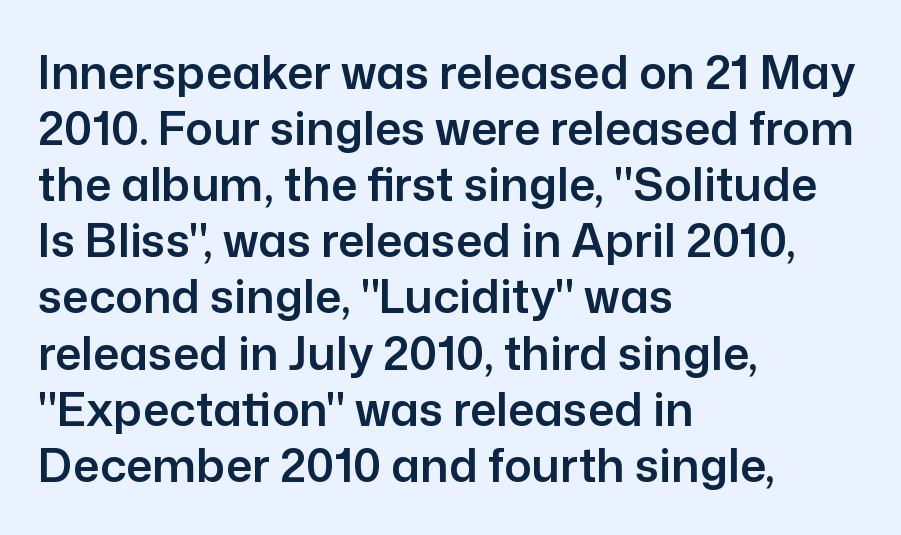
{"serif": "no", "italic": "no", "width": "normal", "stroke_contrast": "low", "x_height": "medium", "monospaced": "no", "underline": "no", "align": "left", "line_spacing_ratio": 1.22, "letter_spacing": "normal", "letter_spacing_em": 0.0, "glyph_px": 46}
